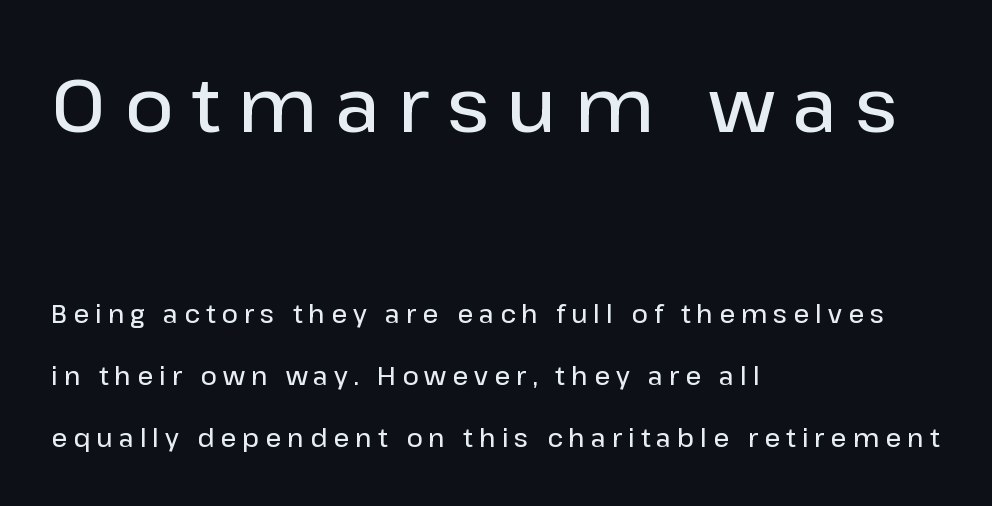
{"serif": "no", "italic": "no", "bold": "semi", "weight": "semibold", "width": "normal", "stroke_contrast": "low", "x_height": "medium", "monospaced": "no", "underline": "no", "align": "left", "line_spacing": "loose", "line_spacing_ratio": 2.47, "letter_spacing": "wide", "letter_spacing_em": 0.24, "larger_block": "first", "size_ratio": 3.0, "glyph_px": 75}
